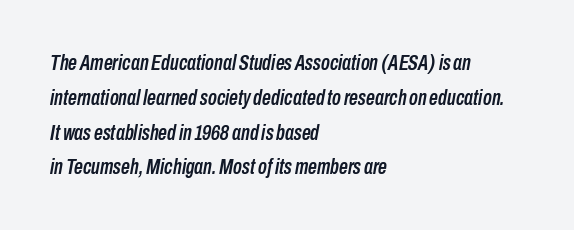
The face used here has a pronounced slope to its letters. The setting favours the left margin, as ordinary paragraphs usually do. Has an underline been added? It has not. The leading is moderate, giving the passage an even texture.
